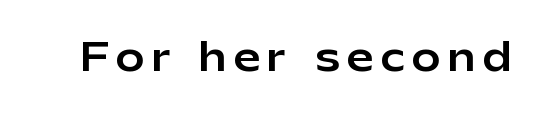
Between one letter and the next there's a generous, obvious gap. It's the straight-up-and-down kind of type. The face used here is a sans, in the tradition of grotesques and geometrics. This sample has the flowing, uneven cadence of proportional lettering. The string is rendered with underlining switched off.
